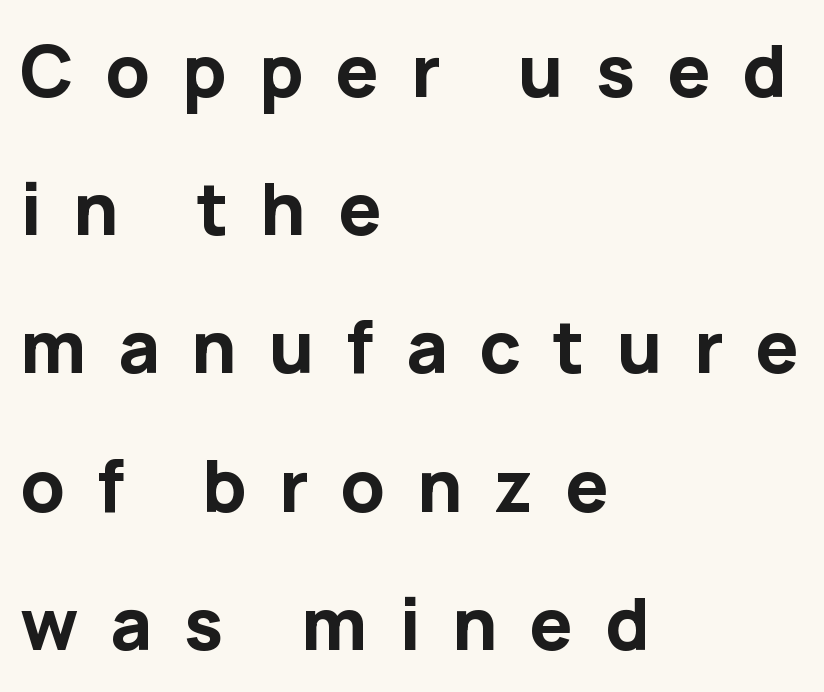
Q: Is the text bold? A: Yes.
Q: Is the text italic (slanted)? A: No, it is upright.
Q: Is the typeface a serif or a sans-serif typeface? A: Sans-serif.
Q: Is the text underlined? A: No.
Q: How is the paragraph aligned? A: Left-aligned.
Q: Is the spacing between letters normal or unusually wide? A: Unusually wide.
Q: Is the spacing between lines tight, normal or loose? A: Loose.
Q: Width (condensed, normal, or wide)? A: Normal.
Q: Stroke contrast? A: Low.
Q: x-height? A: Medium.
Q: Monospaced? A: No.
